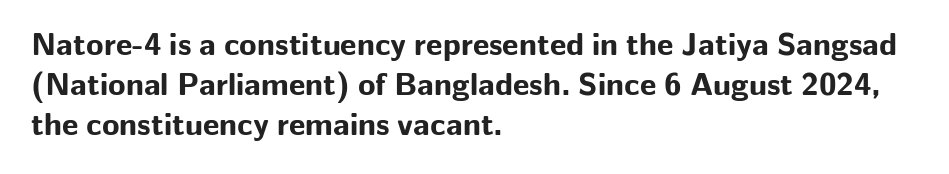
Each line starts at the same left margin while the right side varies. The letters are bold, with thick, heavy strokes. A bare baseline throughout the passage. The tracking reads as untouched default to a designer's eye.
